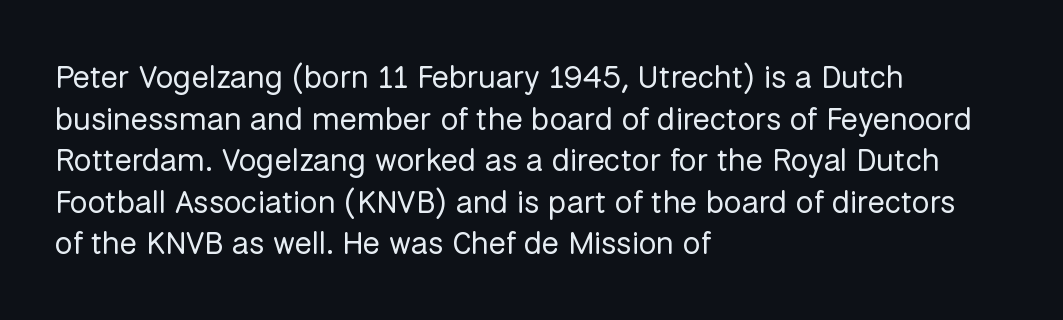
{"serif": "no", "italic": "no", "bold": "no", "weight": "regular", "width": "normal", "stroke_contrast": "low", "x_height": "medium", "monospaced": "no", "underline": "no", "align": "left", "line_spacing": "normal", "line_spacing_ratio": 1.3, "letter_spacing": "normal", "letter_spacing_em": 0.0, "glyph_px": 32}
